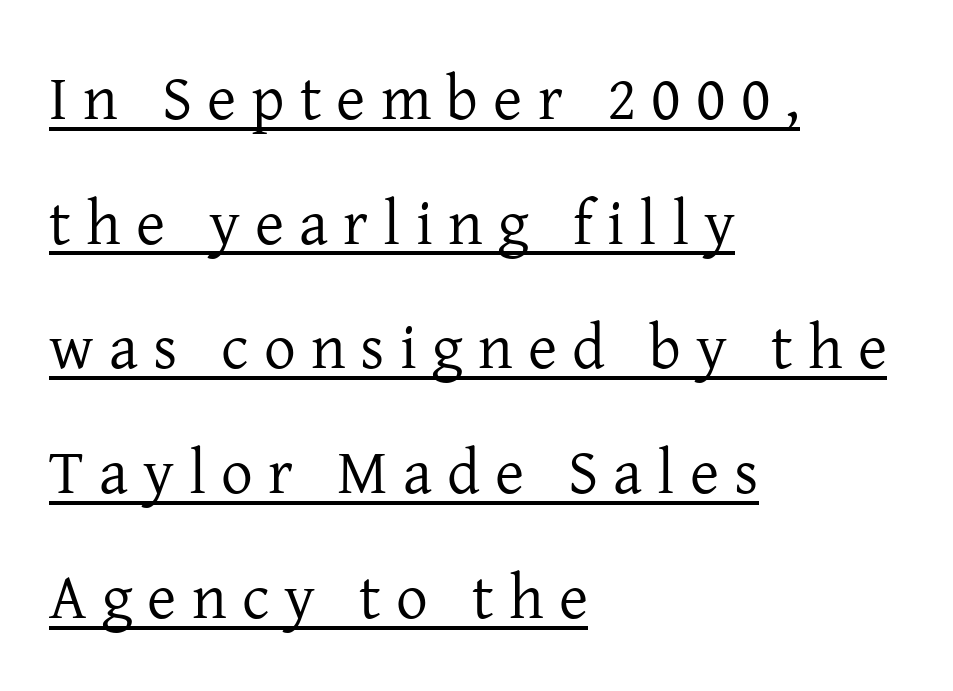
Compared with typical paragraphs, the rows here are farther apart. The type family on display is of the serif kind. Display-style spreading of the glyphs; the letterfit is very open. Has an underline been added? It has.
